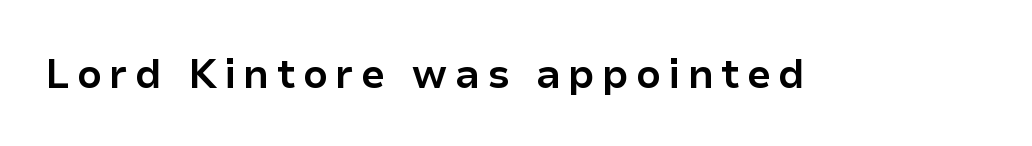
The lettering stays uniformly vertical, giving the passage a roman look. Think of a printed novel: that variable character pitch is what you see here. Chunky letters — that's bold for sure. I'd call this a sans setting — the letters go barefoot. Type without underlining.
